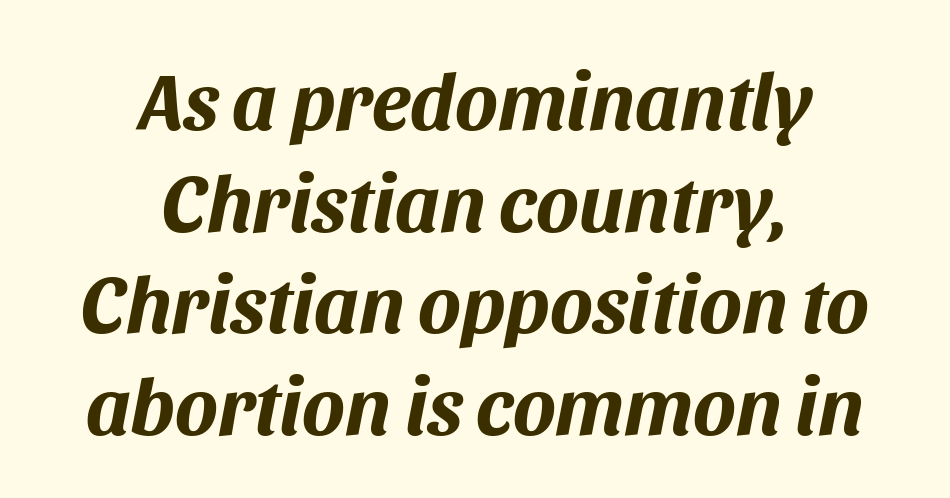
The space directly below the letters is spotless. Short note: letters normally spaced. The line-height multiplier appears to be the usual default. A typesetter would mark this as italic.
